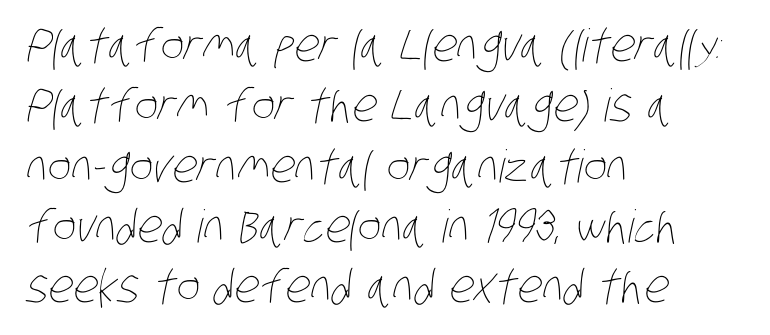
Q: Is the text bold? A: No.
Q: Is the text underlined? A: No.
Q: How is the paragraph aligned? A: Left-aligned.
Q: Is the spacing between letters normal or unusually wide? A: Normal.
Q: Is the spacing between lines tight, normal or loose? A: Normal.
Q: Width (condensed, normal, or wide)? A: Condensed.
Q: Stroke contrast? A: Low.
Q: x-height? A: Large.
Q: Monospaced? A: No.
